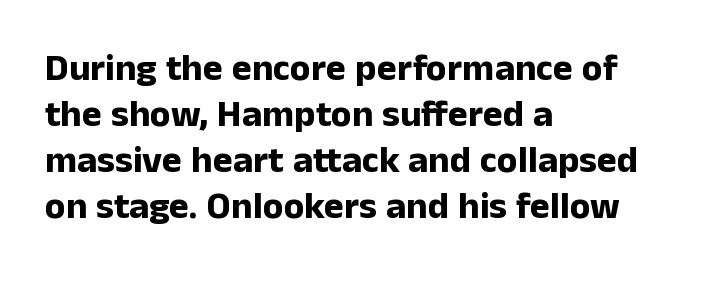
Q: Is the text bold? A: Yes.
Q: Is the text italic (slanted)? A: No, it is upright.
Q: Is the typeface a serif or a sans-serif typeface? A: Sans-serif.
Q: Is the text underlined? A: No.
Q: How is the paragraph aligned? A: Left-aligned.
Q: Is the spacing between letters normal or unusually wide? A: Normal.
Q: Width (condensed, normal, or wide)? A: Normal.
Q: Stroke contrast? A: Low.
Q: x-height? A: Medium.
Q: Monospaced? A: No.
